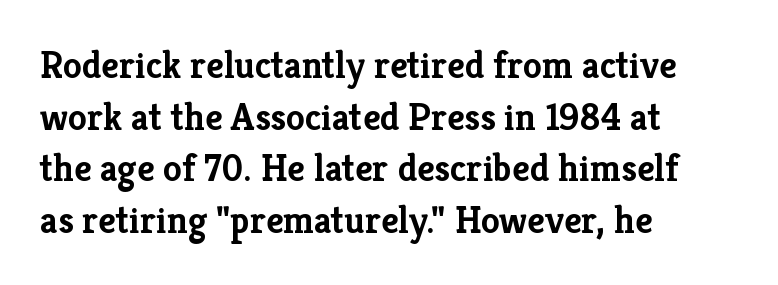
Beneath every word, the page is bare. Nothing unusual about the tracking: characters are spaced as the font intends. The compositor pushed each line to the left boundary. Examine the stroke ends and you'll spot serifs. The lines sit at an ordinary, default distance from one another.
